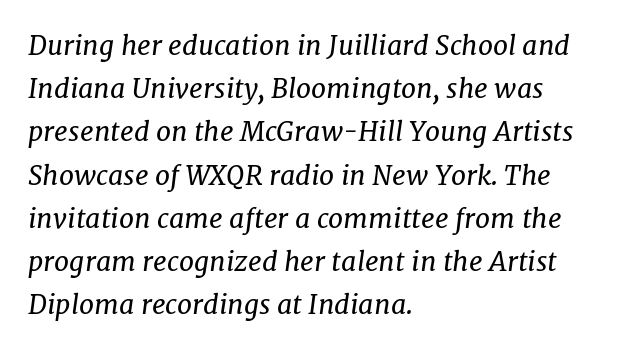
Q: Is the text bold? A: No.
Q: Is the text italic (slanted)? A: Yes, it leans right by about 7 degrees.
Q: Is the text underlined? A: No.
Q: How is the paragraph aligned? A: Left-aligned.
Q: Is the spacing between letters normal or unusually wide? A: Normal.
Q: Is the spacing between lines tight, normal or loose? A: Normal.
